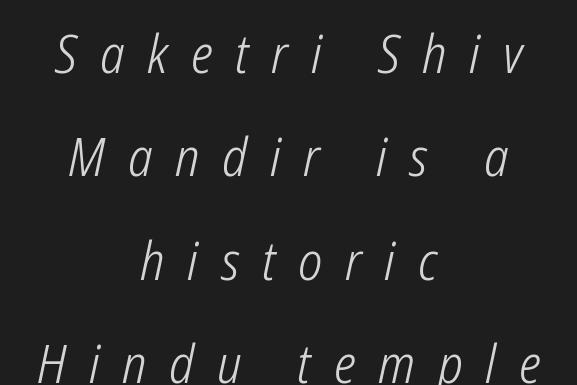
{"italic": "yes", "lean": "right", "slant_degrees": 12, "bold": "no", "weight": "light", "width": "condensed", "stroke_contrast": "low", "x_height": "medium", "monospaced": "no", "underline": "no", "align": "center", "line_spacing": "loose", "line_spacing_ratio": 1.95, "letter_spacing": "wide", "letter_spacing_em": 0.43, "glyph_px": 53}
